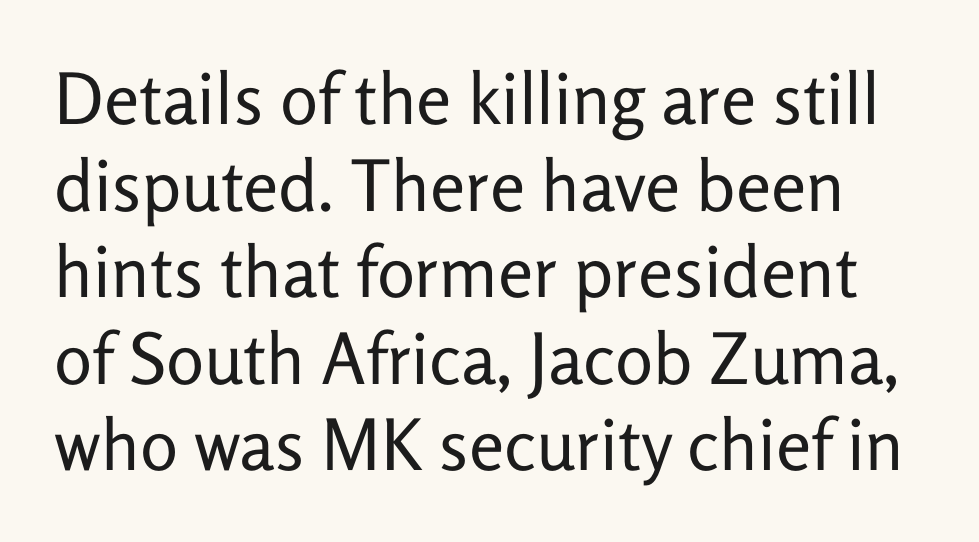
{"serif": "no", "italic": "no", "bold": "no", "weight": "regular", "width": "normal", "stroke_contrast": "low", "x_height": "medium", "monospaced": "no", "underline": "no", "line_spacing_ratio": 1.22, "letter_spacing": "normal", "letter_spacing_em": 0.0, "glyph_px": 71}
